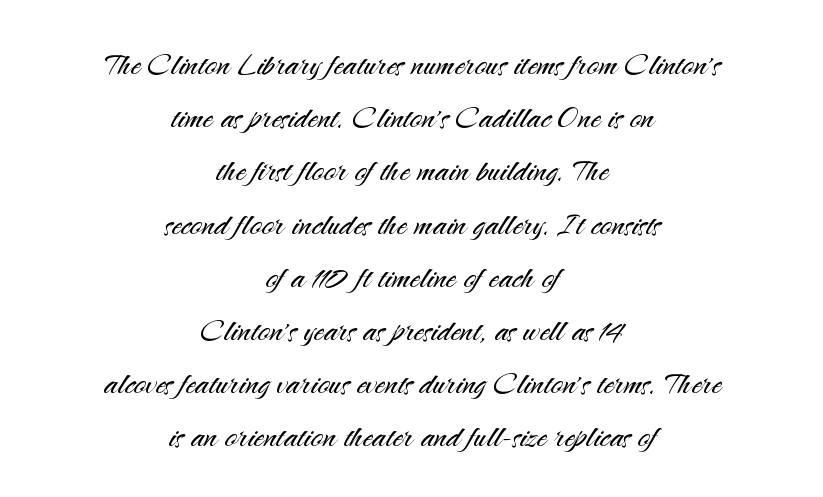
{"serif": "no", "bold": "no", "weight": "light", "width": "normal", "stroke_contrast": "medium", "x_height": "small", "monospaced": "no", "underline": "no", "align": "center", "line_spacing": "normal", "line_spacing_ratio": 1.33, "letter_spacing": "normal", "letter_spacing_em": 0.0, "glyph_px": 40}
